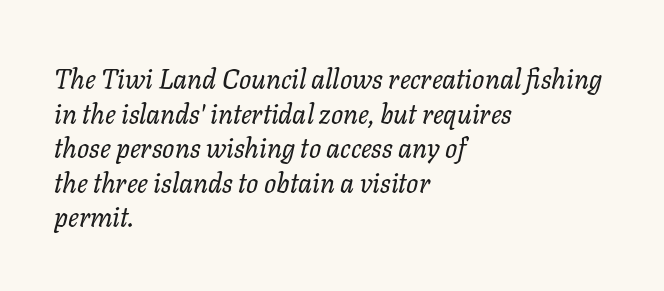
{"italic": "yes", "lean": "right", "slant_degrees": 11, "bold": "no", "underline": "no", "align": "left", "line_spacing": "normal", "line_spacing_ratio": 1.28, "letter_spacing": "normal", "letter_spacing_em": 0.0, "glyph_px": 27}
